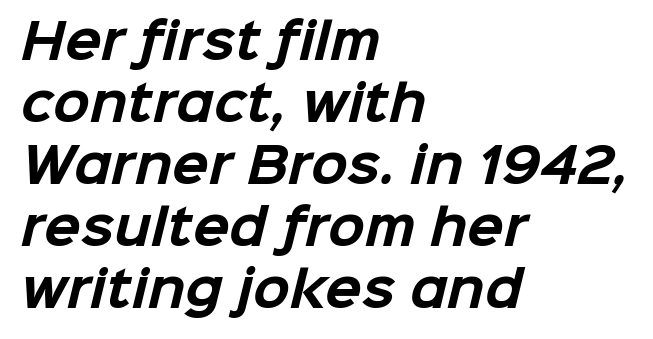
The paragraph has a hard left edge and a soft right edge. Character widths vary here, with narrow letters taking less room than wide ones. Students, this is bold: see how much ink each stroke carries. Students, observe: this is what conventionally led text looks like.
